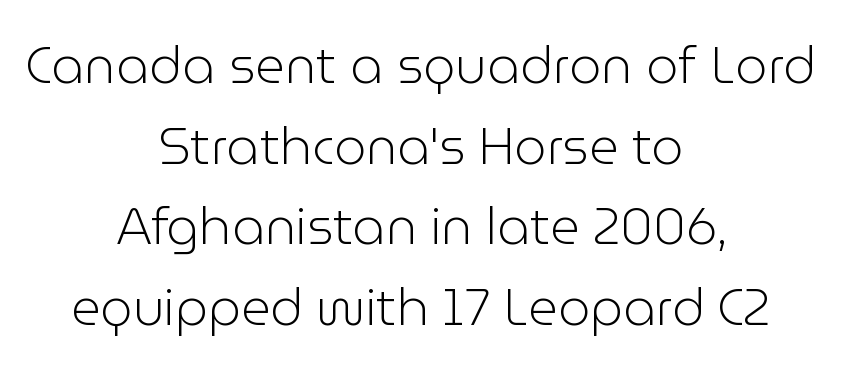
The image shows 51 px light sans-serif type, upright; set centered, normal line spacing (1.58x), normal letter spacing, not underlined; low stroke contrast and a medium x-height.
